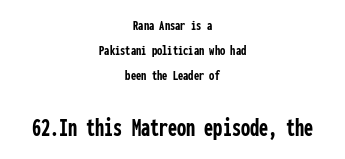
Q: Is the text bold? A: Yes.
Q: Is the text italic (slanted)? A: No, it is upright.
Q: Is the text underlined? A: No.
Q: How is the paragraph aligned? A: Centered.
Q: Is the spacing between letters normal or unusually wide? A: Normal.
Q: Is the spacing between lines tight, normal or loose? A: Normal.
Q: Which block of text is set in a larger size, the first (top) or the second (bottom)? A: The second (bottom) one.
